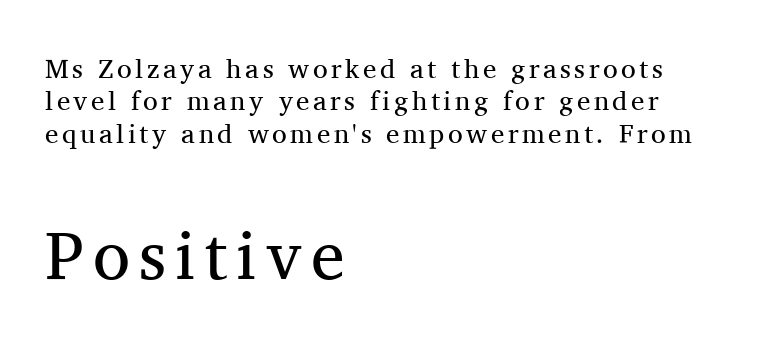
Q: Is the text bold? A: No.
Q: Is the text italic (slanted)? A: No, it is upright.
Q: Is the typeface a serif or a sans-serif typeface? A: Serif.
Q: Is the text underlined? A: No.
Q: How is the paragraph aligned? A: Left-aligned.
Q: Which block of text is set in a larger size, the first (top) or the second (bottom)? A: The second (bottom) one.
Q: Width (condensed, normal, or wide)? A: Normal.
Q: Stroke contrast? A: Medium.
Q: x-height? A: Medium.
Q: Monospaced? A: No.
